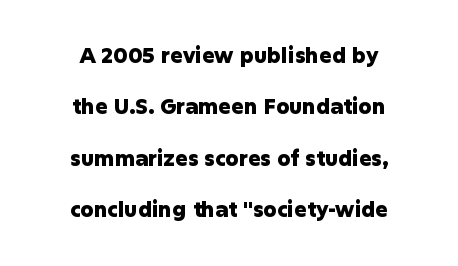
{"italic": "no", "bold": "yes", "underline": "no", "align": "center", "line_spacing": "loose", "line_spacing_ratio": 2.45, "letter_spacing": "normal", "letter_spacing_em": 0.0, "glyph_px": 21}
